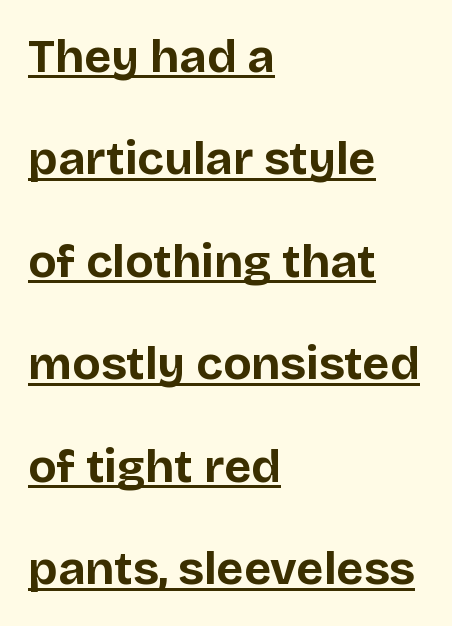
Tracking value appears to be zero — textbook default spacing. The rag falls on the right side of this text block. What weight is shown? A full bold with thick strokes. The rendering uses a large line-height, opening up the rows. These lines are rendered in a variable-pitch font. Look at the bottom of the vertical strokes: they stop flat, with no serifs.
